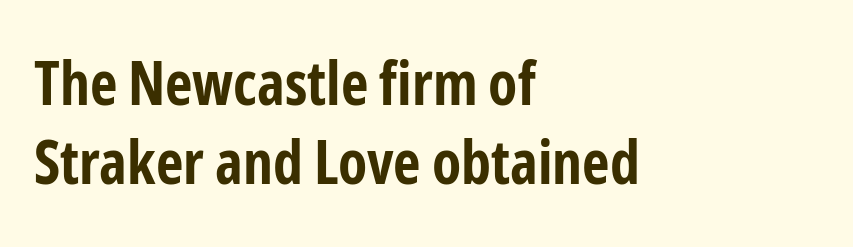
Q: Is the text bold? A: Yes.
Q: Is the text italic (slanted)? A: No, it is upright.
Q: Is the typeface a serif or a sans-serif typeface? A: Sans-serif.
Q: Is the text underlined? A: No.
Q: How is the paragraph aligned? A: Left-aligned.
Q: Is the spacing between letters normal or unusually wide? A: Normal.
Q: Is the spacing between lines tight, normal or loose? A: Normal.
Q: Width (condensed, normal, or wide)? A: Condensed.
Q: Stroke contrast? A: Low.
Q: x-height? A: Medium.
Q: Monospaced? A: No.
